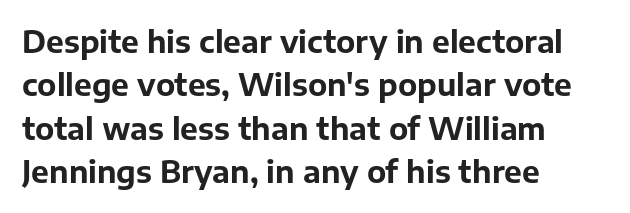
{"serif": "no", "italic": "no", "bold": "yes", "weight": "bold", "width": "normal", "stroke_contrast": "low", "x_height": "medium", "monospaced": "no", "underline": "no", "align": "left", "line_spacing": "normal", "line_spacing_ratio": 1.45, "letter_spacing": "normal", "letter_spacing_em": 0.0, "glyph_px": 30}
